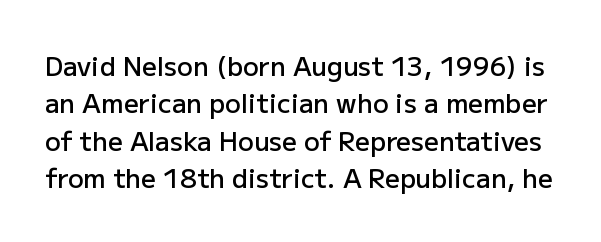
{"italic": "no", "bold": "semi", "underline": "no", "line_spacing": "normal", "line_spacing_ratio": 1.44, "letter_spacing": "normal", "letter_spacing_em": 0.0, "glyph_px": 26}
